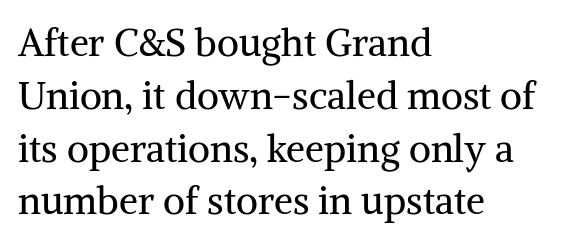
Q: Is the text bold? A: No.
Q: Is the text italic (slanted)? A: No, it is upright.
Q: Is the typeface a serif or a sans-serif typeface? A: Serif.
Q: Is the text underlined? A: No.
Q: How is the paragraph aligned? A: Left-aligned.
Q: Is the spacing between letters normal or unusually wide? A: Normal.
Q: Is the spacing between lines tight, normal or loose? A: Normal.
Q: Width (condensed, normal, or wide)? A: Normal.
Q: Stroke contrast? A: Medium.
Q: x-height? A: Medium.
Q: Monospaced? A: No.
